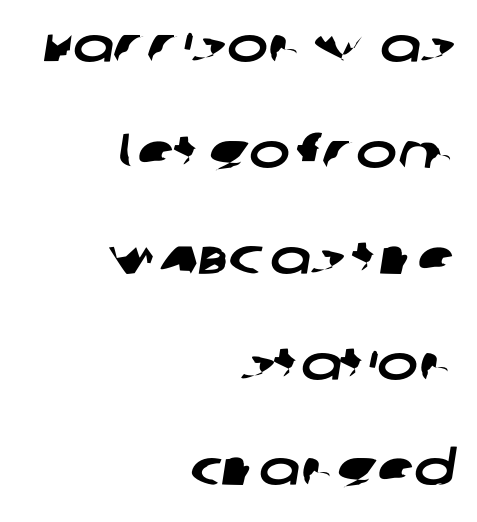
The image shows 49 px wide sans-serif type; set right-aligned, loose line spacing (2.16x), normal letter spacing, not underlined; low stroke contrast and a large x-height.
